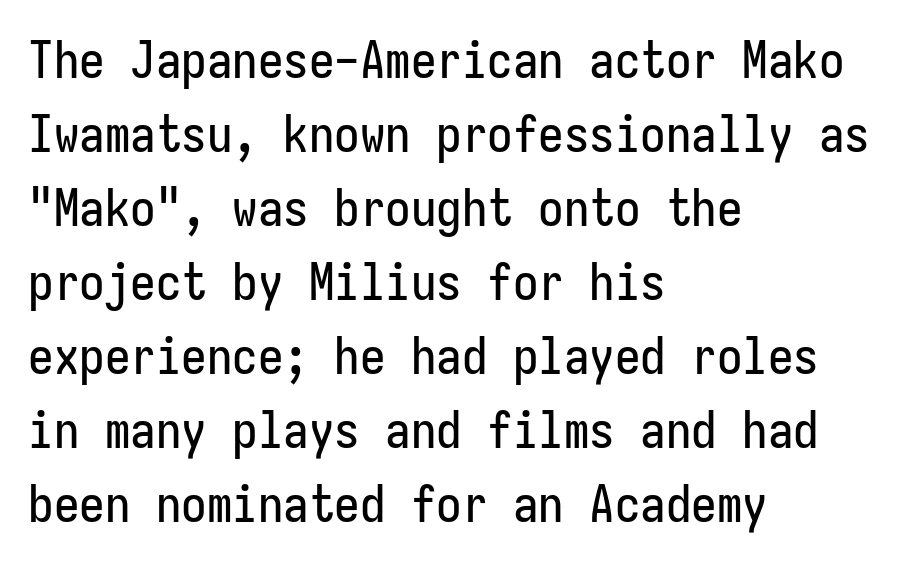
Reading down the block, your eye returns to a fixed left position each line. Each letter's strokes conclude bluntly, with no projecting serifs. How would I describe the line gaps? Plain and ordinary. Posture: vertical. Just letters on the line, the space beneath them empty. A typesetter would call this zero additional tracking.
